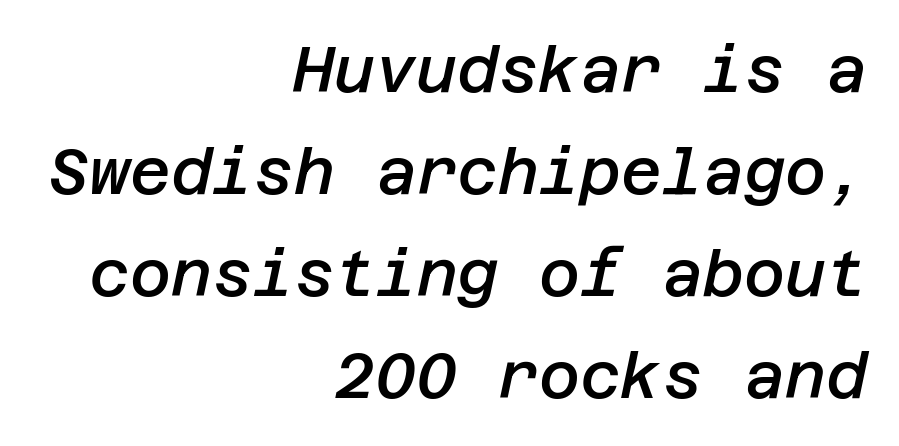
The image shows 63 px semibold type, italic (leaning right); set right-aligned, normal line spacing (1.62x), normal letter spacing, not underlined; low stroke contrast and a large x-height.
